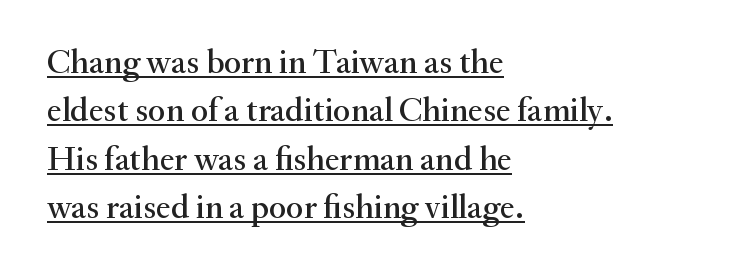
The face used here is seriffed, in the tradition of book romans. The passage shown has conventional tracking throughout. Is this a fixed-width face? No — the glyphs have proportional, varying widths. Is there much room between lines? A standard amount, neither cramped nor airy. Underlining? Definitely there.
